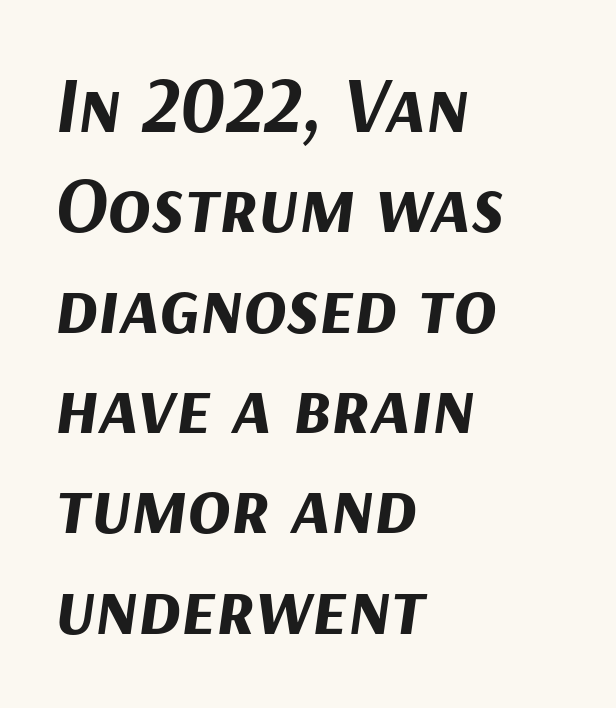
{"italic": "yes", "lean": "right", "slant_degrees": 9, "bold": "yes", "weight": "bold", "width": "normal", "stroke_contrast": "medium", "x_height": "medium", "monospaced": "no", "underline": "no", "align": "left", "line_spacing": "normal", "line_spacing_ratio": 1.27, "letter_spacing": "normal", "letter_spacing_em": 0.0, "glyph_px": 79}
